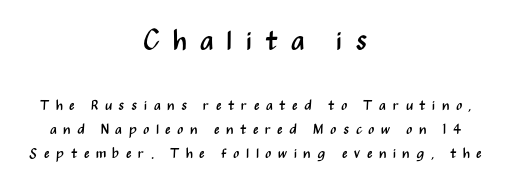
The letters advance in unequal steps, a hallmark of proportional type. Notice how the passage keeps no hard edge, just a central spine. Of the two passages, the one on top uses the larger point size. Has an underline been added? It has not. No chunkiness to these letters — they're not bold.
